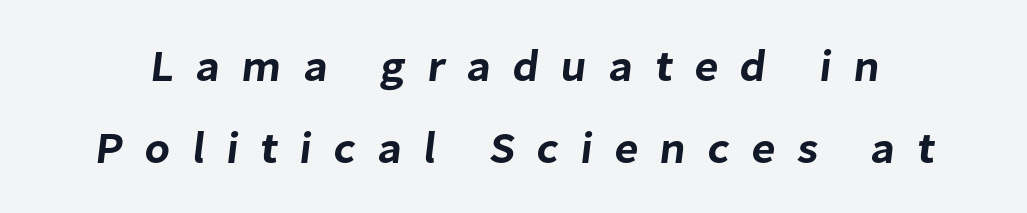
The image shows 44 px sans-serif type; set line spacing 1.86x, unusually wide letter spacing (+0.49 em), not underlined; low stroke contrast and a medium x-height.
